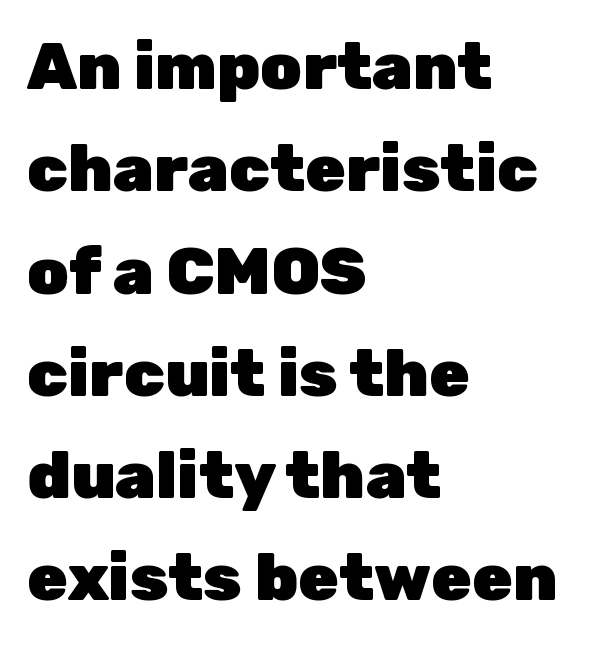
{"serif": "no", "italic": "no", "bold": "yes", "weight": "heavy", "width": "normal", "stroke_contrast": "low", "x_height": "medium", "monospaced": "no", "underline": "no", "align": "left", "line_spacing": "normal", "line_spacing_ratio": 1.55, "letter_spacing": "normal", "letter_spacing_em": 0.0, "glyph_px": 66}
